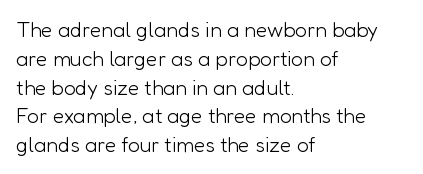
The image shows 21 px text type, upright; set left-aligned, normal line spacing (1.37x), normal letter spacing, not underlined.
